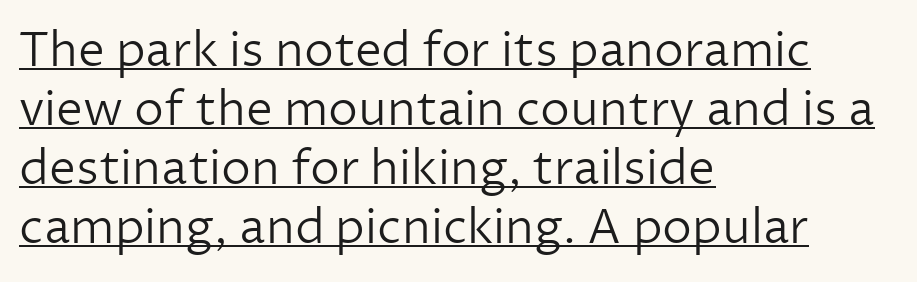
Q: Is the text bold? A: No.
Q: Is the text italic (slanted)? A: No, it is upright.
Q: Is the typeface a serif or a sans-serif typeface? A: Sans-serif.
Q: Is the text underlined? A: Yes.
Q: How is the paragraph aligned? A: Left-aligned.
Q: Is the spacing between letters normal or unusually wide? A: Normal.
Q: Width (condensed, normal, or wide)? A: Normal.
Q: Stroke contrast? A: Low.
Q: x-height? A: Medium.
Q: Monospaced? A: No.
